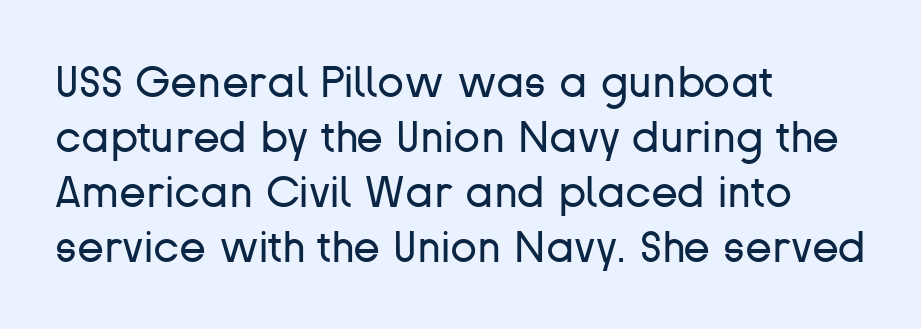
{"serif": "no", "italic": "no", "bold": "no", "weight": "regular", "width": "normal", "stroke_contrast": "low", "x_height": "medium", "monospaced": "no", "underline": "no", "align": "left", "line_spacing": "normal", "line_spacing_ratio": 1.25, "letter_spacing": "normal", "letter_spacing_em": 0.0, "glyph_px": 44}
